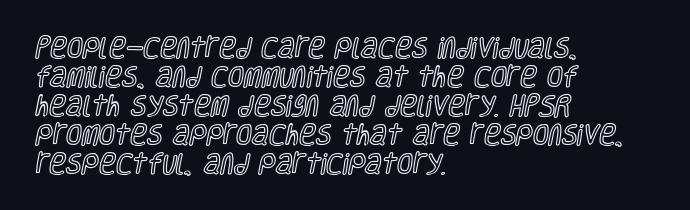
Q: Is the text italic (slanted)? A: Yes.
Q: Is the text underlined? A: No.
Q: How is the paragraph aligned? A: Left-aligned.
Q: Is the spacing between letters normal or unusually wide? A: Normal.
Q: Is the spacing between lines tight, normal or loose? A: Normal.
